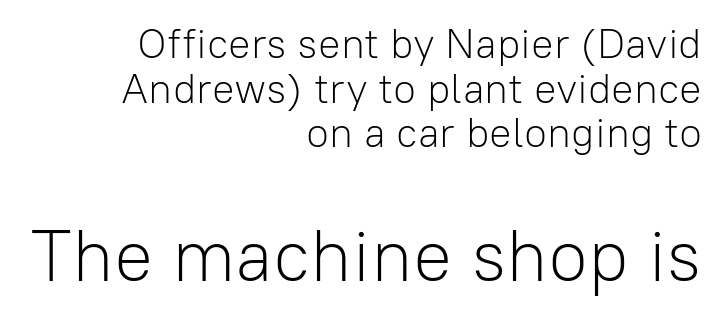
Q: Is the text bold? A: No.
Q: Is the text italic (slanted)? A: No, it is upright.
Q: Is the typeface a serif or a sans-serif typeface? A: Sans-serif.
Q: Is the text underlined? A: No.
Q: How is the paragraph aligned? A: Right-aligned.
Q: Is the spacing between letters normal or unusually wide? A: Normal.
Q: Is the spacing between lines tight, normal or loose? A: Tight.
Q: Which block of text is set in a larger size, the first (top) or the second (bottom)? A: The second (bottom) one.
Q: Width (condensed, normal, or wide)? A: Normal.
Q: Stroke contrast? A: Low.
Q: x-height? A: Medium.
Q: Monospaced? A: No.
